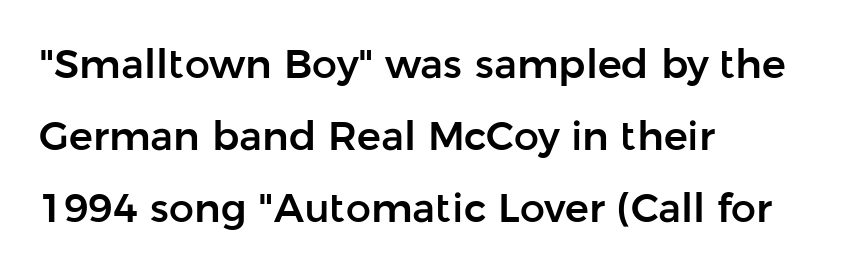
{"serif": "no", "italic": "no", "width": "normal", "stroke_contrast": "low", "x_height": "medium", "monospaced": "no", "underline": "no", "align": "left", "line_spacing_ratio": 1.8, "letter_spacing": "normal", "letter_spacing_em": 0.0, "glyph_px": 40}
